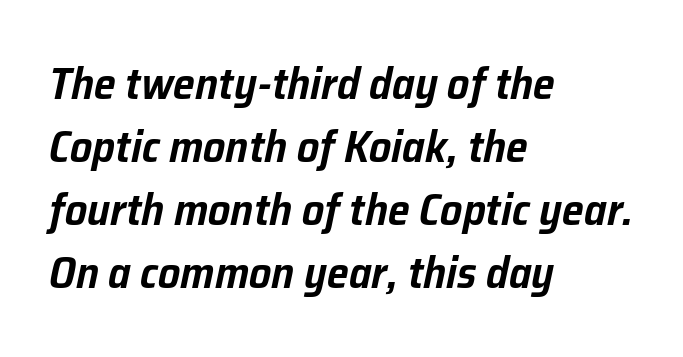
Q: Is the text italic (slanted)? A: Yes, it leans right by about 12 degrees.
Q: Is the text underlined? A: No.
Q: How is the paragraph aligned? A: Left-aligned.
Q: Is the spacing between letters normal or unusually wide? A: Normal.
Q: Is the spacing between lines tight, normal or loose? A: Normal.
Q: Width (condensed, normal, or wide)? A: Normal.
Q: Stroke contrast? A: Low.
Q: x-height? A: Medium.
Q: Monospaced? A: No.
